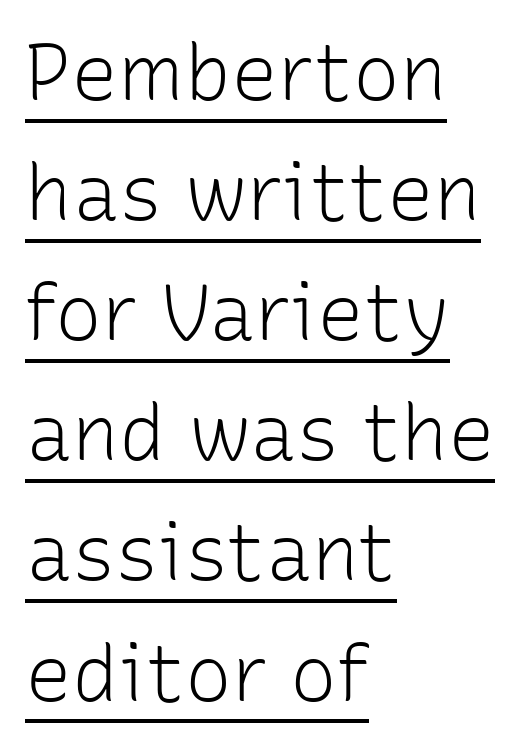
These lines stack with their left ends in a neat column. Here the designer chose a conventional face with non-uniform glyph widths. Glance below the letters and you will spot a drawn line. The rendering keeps characters at their native spacing. Caption: face not bold, strokes unweighted. Vertical strokes here are truly vertical.
